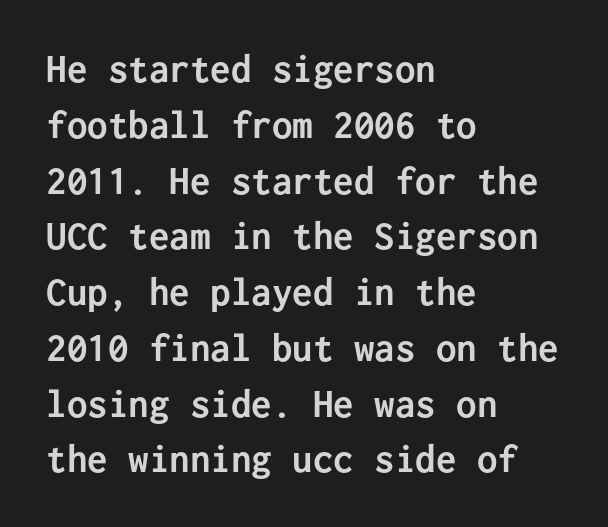
Q: Is the text bold? A: Yes.
Q: Is the text italic (slanted)? A: No, it is upright.
Q: Is the typeface a serif or a sans-serif typeface? A: Sans-serif.
Q: Is the text underlined? A: No.
Q: How is the paragraph aligned? A: Left-aligned.
Q: Is the spacing between letters normal or unusually wide? A: Normal.
Q: Is the spacing between lines tight, normal or loose? A: Normal.
Q: Width (condensed, normal, or wide)? A: Normal.
Q: Stroke contrast? A: Low.
Q: x-height? A: Medium.
Q: Monospaced? A: Yes.
